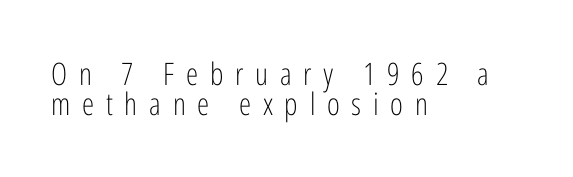
The image shows 31 px light, condensed sans-serif type, upright; set left-aligned, tight line spacing (0.97x), unusually wide letter spacing (+0.38 em), not underlined; low stroke contrast and a medium x-height.
